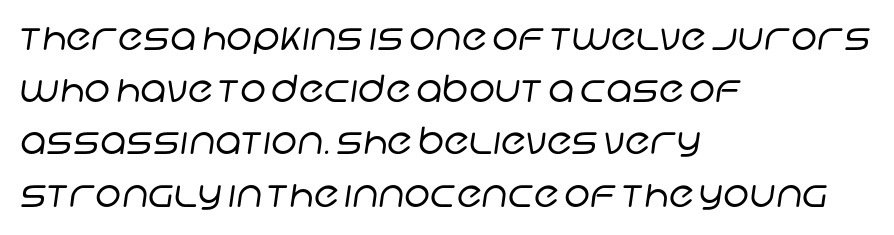
The image shows 37 px regular-weight sans-serif type; set left-aligned, normal line spacing (1.41x), normal letter spacing, not underlined; low stroke contrast and a large x-height.
